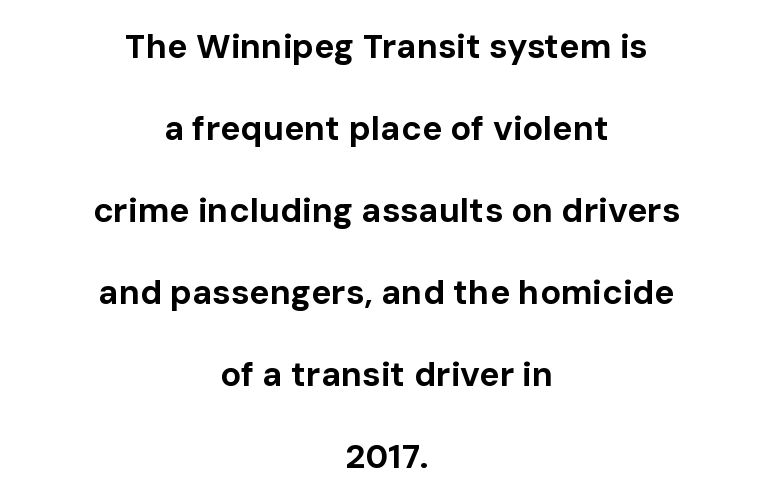
The image shows 34 px bold sans-serif type, upright; set centered, loose line spacing (2.41x), normal letter spacing, not underlined; low stroke contrast and a medium x-height.
